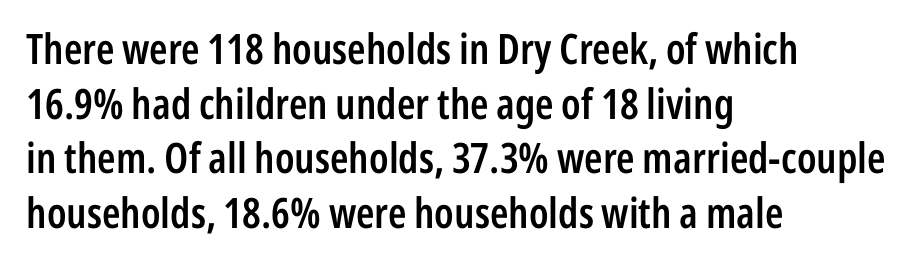
Q: Is the text bold? A: Semi-bold.
Q: Is the text italic (slanted)? A: No, it is upright.
Q: Is the typeface a serif or a sans-serif typeface? A: Sans-serif.
Q: Is the text underlined? A: No.
Q: How is the paragraph aligned? A: Left-aligned.
Q: Is the spacing between letters normal or unusually wide? A: Normal.
Q: Is the spacing between lines tight, normal or loose? A: Normal.
Q: Width (condensed, normal, or wide)? A: Condensed.
Q: Stroke contrast? A: Low.
Q: x-height? A: Medium.
Q: Monospaced? A: No.
